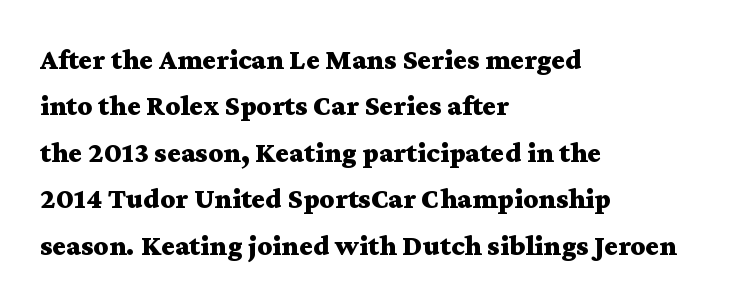
{"serif": "yes", "italic": "no", "bold": "yes", "weight": "bold", "width": "wide", "stroke_contrast": "medium", "x_height": "medium", "monospaced": "no", "underline": "no", "align": "left", "line_spacing": "normal", "line_spacing_ratio": 1.6, "letter_spacing": "normal", "letter_spacing_em": 0.0, "glyph_px": 29}
